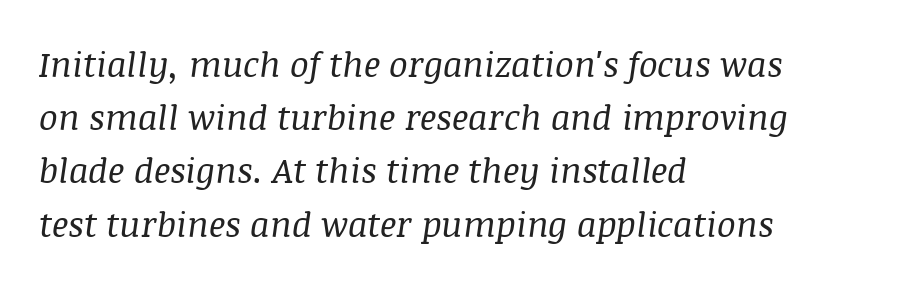
{"serif": "yes", "italic": "yes", "lean": "right", "slant_degrees": 8, "bold": "no", "weight": "regular", "width": "normal", "stroke_contrast": "medium", "x_height": "large", "monospaced": "no", "underline": "no", "align": "left", "line_spacing": "normal", "line_spacing_ratio": 1.52, "letter_spacing": "normal", "letter_spacing_em": 0.0, "glyph_px": 35}
